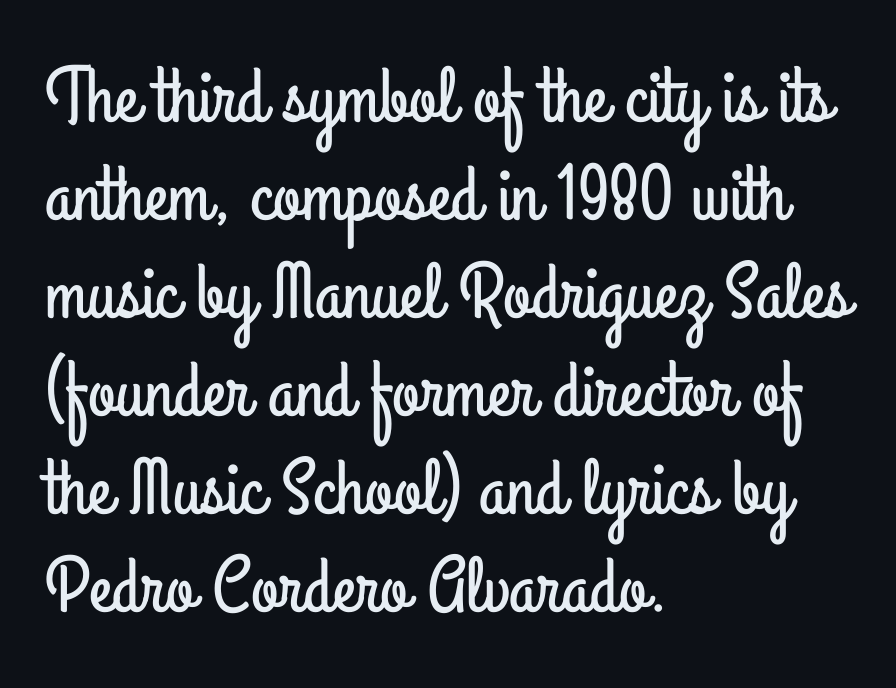
Q: Is the text italic (slanted)? A: No, it is upright.
Q: Is the typeface a serif or a sans-serif typeface? A: Sans-serif.
Q: Is the text underlined? A: No.
Q: How is the paragraph aligned? A: Left-aligned.
Q: Is the spacing between letters normal or unusually wide? A: Normal.
Q: Width (condensed, normal, or wide)? A: Condensed.
Q: Stroke contrast? A: Low.
Q: x-height? A: Small.
Q: Monospaced? A: No.
